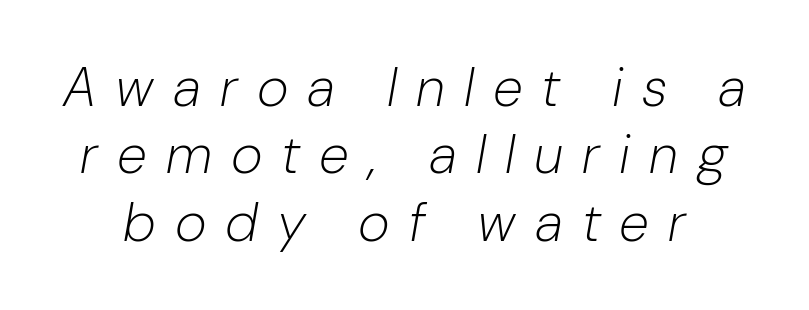
The image shows 54 px light, condensed type, italic (leaning right); set normal line spacing (1.25x), unusually wide letter spacing (+0.39 em), not underlined; low stroke contrast and a medium x-height.
